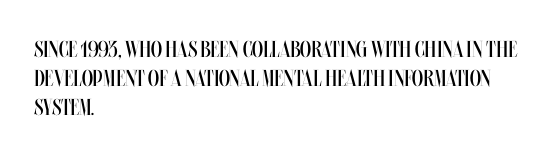
The image shows 23 px text type, upright; set left-aligned, normal line spacing (1.26x), normal letter spacing, not underlined.
